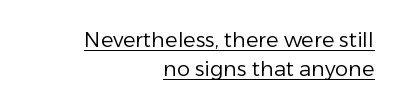
Letters have the restrained weight of plain body copy at most. Students, observe: this is what conventionally led text looks like. Every row of glyphs terminates at an identical x-position on the right. The axis of the letterforms is exactly vertical. The lettering is marked with a stroke running underneath it. The face used here is rendered with its standard letterfit.
